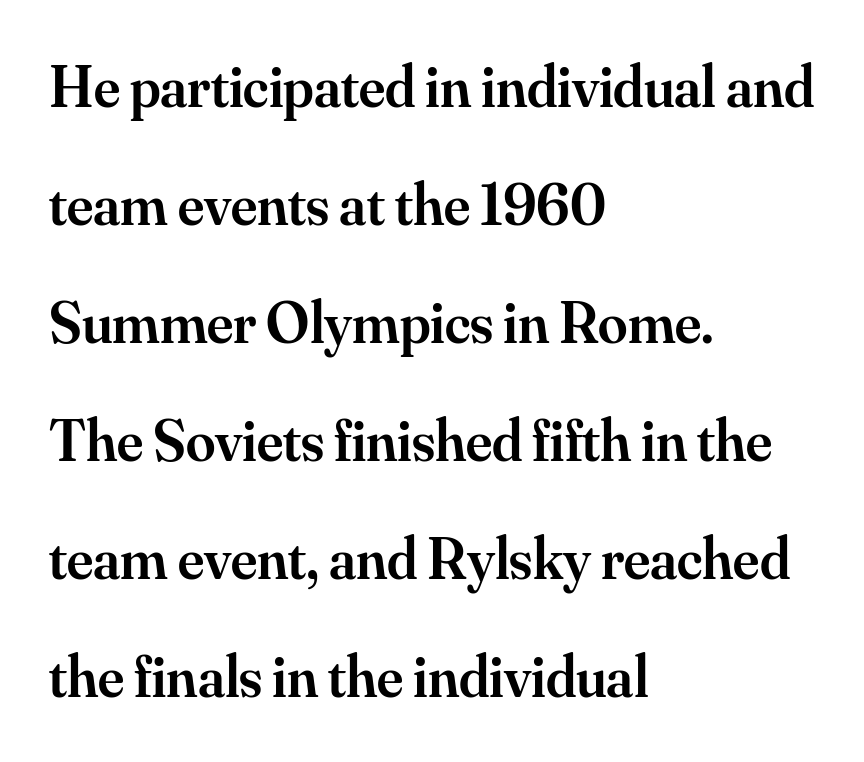
Loosely led — the rows are spread out. This sample has the flowing, uneven cadence of proportional lettering. If you drew a ruler down the left edge, every line would touch it. The horizontal fit of the characters is conventional and even. The lettering holds an erect, upright posture throughout. Serif or sans? Serif — the stroke terminals have little feet.
